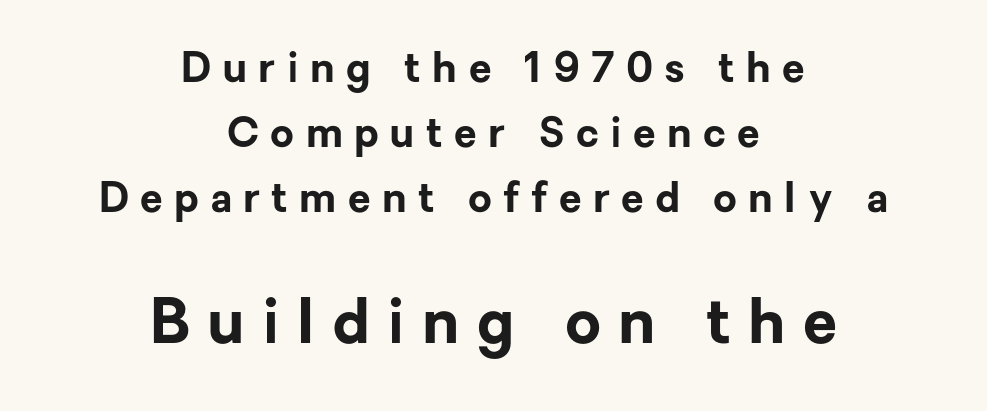
{"serif": "no", "italic": "no", "bold": "yes", "weight": "bold", "width": "normal", "stroke_contrast": "low", "x_height": "medium", "monospaced": "no", "underline": "no", "align": "center", "line_spacing": "normal", "line_spacing_ratio": 1.59, "letter_spacing": "wide", "letter_spacing_em": 0.28, "larger_block": "second", "size_ratio": 1.51, "glyph_px": 62}
